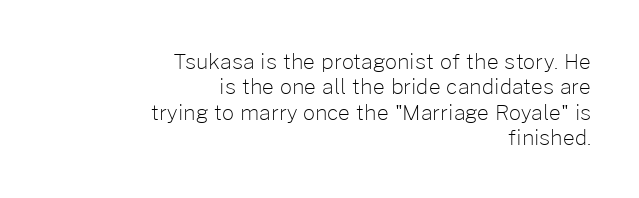
Rule under the text: the space is simply empty. Right-aligned paragraph, ragged on the left. Notice how the stems are strictly vertical — no italics here. This reads as an unemphasized weight, regular at the heaviest. This sample uses plain, unmodified letter spacing.
